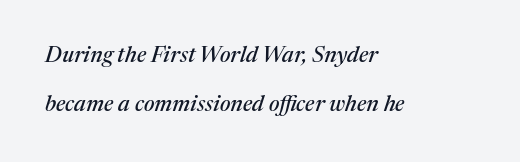
Q: Is the text italic (slanted)? A: Yes, it leans right by about 17 degrees.
Q: Is the text underlined? A: No.
Q: How is the paragraph aligned? A: Left-aligned.
Q: Is the spacing between letters normal or unusually wide? A: Normal.
Q: Is the spacing between lines tight, normal or loose? A: Loose.
